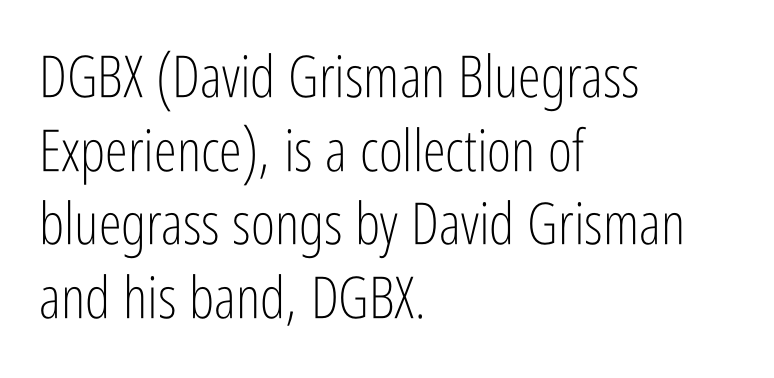
Notice how the passage keeps a crisp vertical edge on the left only. The rendering keeps characters at their native spacing. Check the space under the baseline: it is left empty. The type sits square on the baseline with zero lean. Baseline-to-baseline distance is the conventional proportion of letter height.
